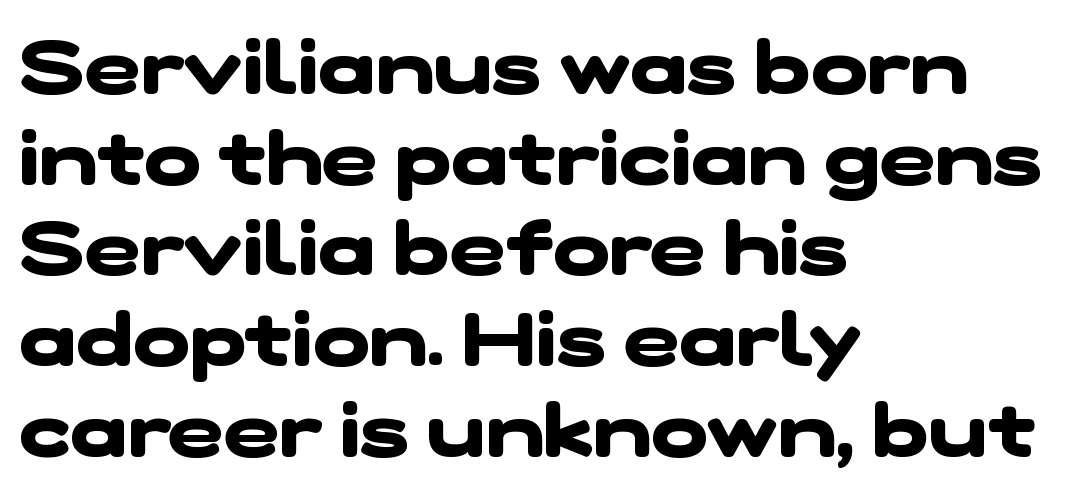
How heavy is the stroke? Heavy — this is a bold. This rendering uses left alignment, leaving the right contour irregular. Spacing verdict: proportional, widths tailored to each character. Inter-character spacing is left at the font's built-in metrics.
